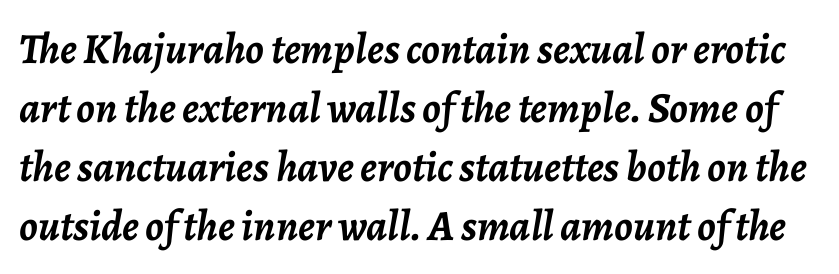
A full-strength bold gives these letters their thick strokes. The gap between lines stays unmarked. Character widths vary here, with narrow letters taking less room than wide ones. A typesetter would mark this as italic.
